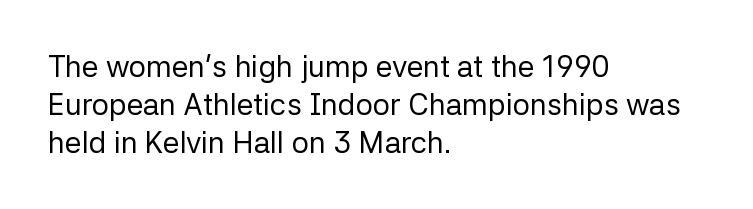
The image shows 30 px regular-weight sans-serif type, upright; set left-aligned, normal line spacing (1.26x), normal letter spacing, not underlined; low stroke contrast and a medium x-height.
